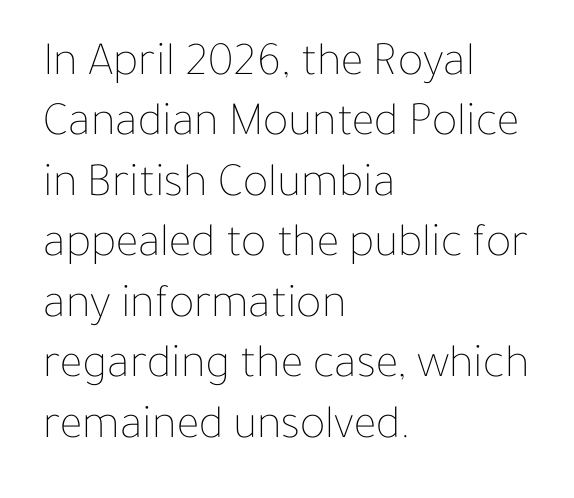
{"italic": "no", "bold": "no", "weight": "thin", "width": "normal", "stroke_contrast": "low", "x_height": "medium", "monospaced": "no", "underline": "no", "align": "left", "line_spacing": "normal", "line_spacing_ratio": 1.26, "letter_spacing": "normal", "letter_spacing_em": 0.0, "glyph_px": 48}
